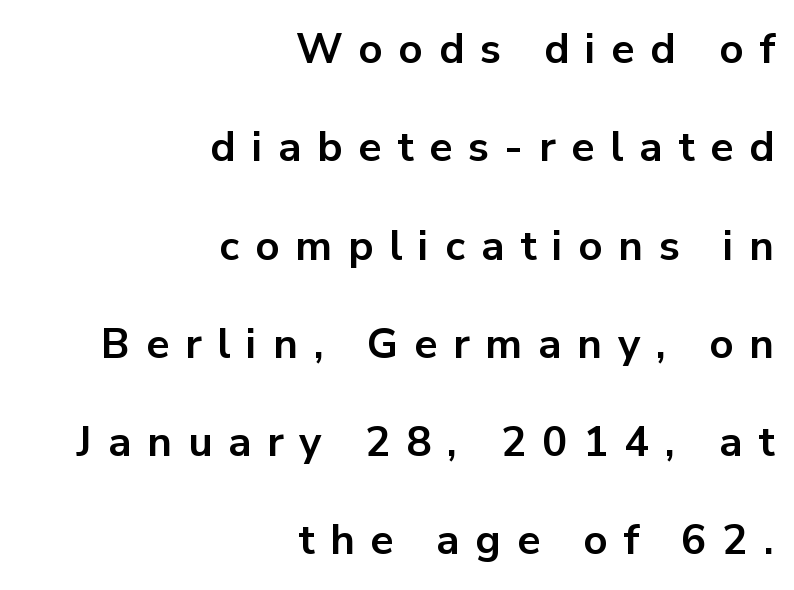
{"serif": "no", "italic": "no", "bold": "yes", "weight": "bold", "width": "normal", "stroke_contrast": "low", "x_height": "medium", "monospaced": "no", "underline": "no", "align": "right", "line_spacing": "loose", "line_spacing_ratio": 2.34, "letter_spacing": "wide", "letter_spacing_em": 0.38, "glyph_px": 42}
